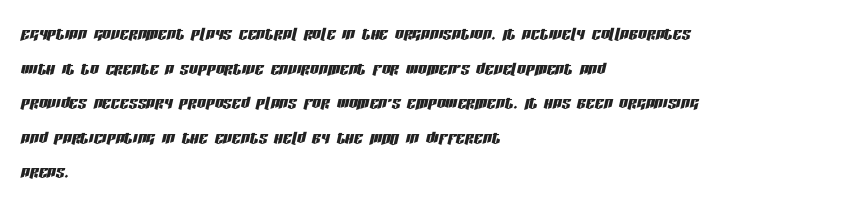
Glyph-to-glyph distance matches everyday printed text. Compared with typical paragraphs, the rows here are spaced about the same. The strip under each line holds only bare page. In CSS terms this would be text-align: left.
